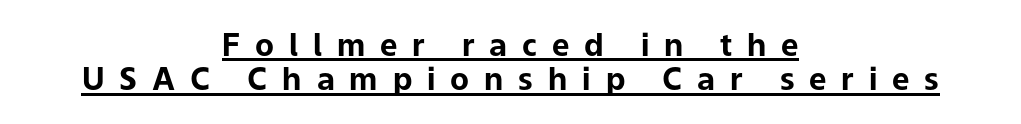
Q: Is the text bold? A: Yes.
Q: Is the text italic (slanted)? A: No, it is upright.
Q: Is the typeface a serif or a sans-serif typeface? A: Sans-serif.
Q: Is the text underlined? A: Yes.
Q: How is the paragraph aligned? A: Centered.
Q: Is the spacing between letters normal or unusually wide? A: Unusually wide.
Q: Is the spacing between lines tight, normal or loose? A: Tight.
Q: Width (condensed, normal, or wide)? A: Normal.
Q: Stroke contrast? A: Low.
Q: x-height? A: Medium.
Q: Monospaced? A: No.
